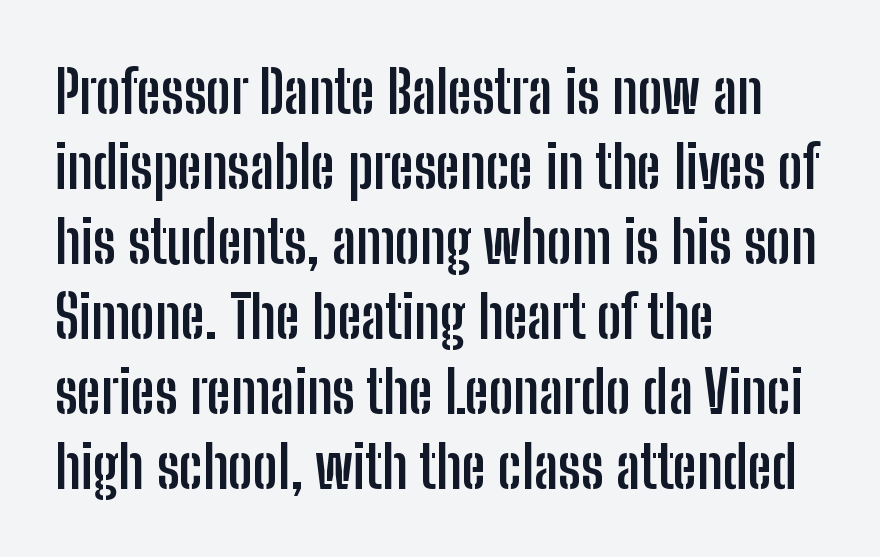
The gaps between neighbouring characters are ordinary and unremarkable. A roman cut, with each character standing at attention. A dark, heavy texture on the line: the type is bold. Font category for this specimen: sans-serif.
